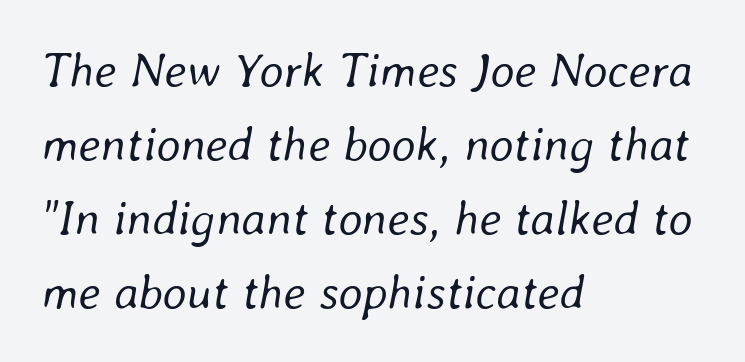
{"italic": "yes", "lean": "right", "slant_degrees": 8, "bold": "no", "weight": "regular", "width": "normal", "stroke_contrast": "low", "x_height": "medium", "monospaced": "no", "underline": "no", "align": "left", "line_spacing": "normal", "line_spacing_ratio": 1.54, "letter_spacing": "normal", "letter_spacing_em": 0.0, "glyph_px": 48}
